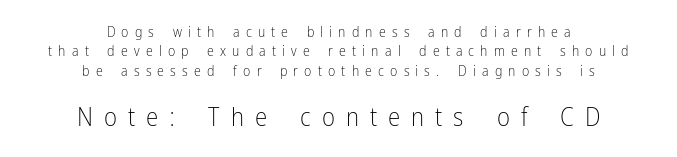
Someone cranked the tracking dial way up on this one. The following chunk of copy outweighs the initial chunk in type size. Nothing heavy about these letters — not bold at all. The glyphs are unaccompanied by any horizontal stroke below them. The lines sit at an ordinary, default distance from one another. Every stem runs plumb, perpendicular to the baseline.
